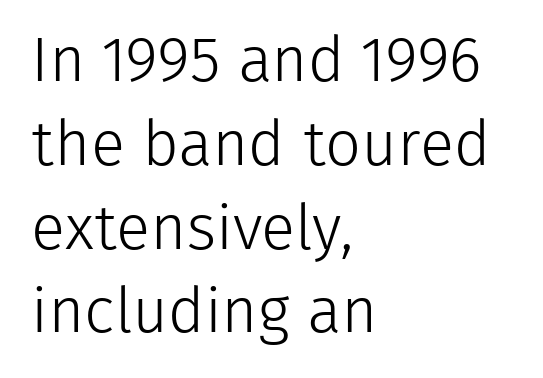
The image shows 63 px light sans-serif type, upright; set left-aligned, normal line spacing (1.33x), normal letter spacing, not underlined; low stroke contrast and a medium x-height.
